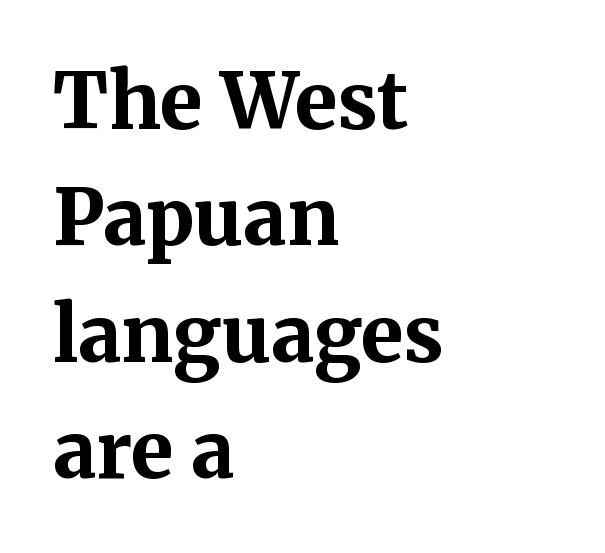
Q: Is the text bold? A: Yes.
Q: Is the text italic (slanted)? A: No, it is upright.
Q: Is the typeface a serif or a sans-serif typeface? A: Serif.
Q: Is the text underlined? A: No.
Q: How is the paragraph aligned? A: Left-aligned.
Q: Is the spacing between letters normal or unusually wide? A: Normal.
Q: Is the spacing between lines tight, normal or loose? A: Normal.
Q: Width (condensed, normal, or wide)? A: Normal.
Q: Stroke contrast? A: Medium.
Q: x-height? A: Medium.
Q: Monospaced? A: No.
